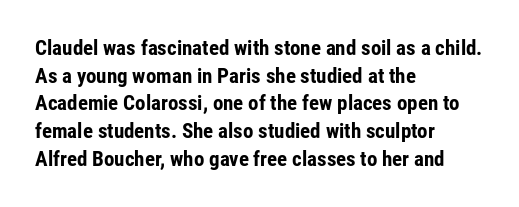
It's the straight-up-and-down kind of type. The words here are not underlined. Summary of vertical rhythm: regular, with standard interline spacing. Alignment: flush left. The rendering keeps characters at their native spacing.
